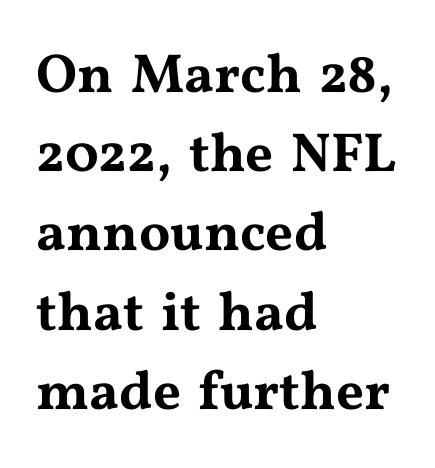
Q: Is the text italic (slanted)? A: No, it is upright.
Q: Is the typeface a serif or a sans-serif typeface? A: Serif.
Q: Is the text underlined? A: No.
Q: How is the paragraph aligned? A: Left-aligned.
Q: Is the spacing between letters normal or unusually wide? A: Normal.
Q: Is the spacing between lines tight, normal or loose? A: Normal.
Q: Width (condensed, normal, or wide)? A: Wide.
Q: Stroke contrast? A: Medium.
Q: x-height? A: Medium.
Q: Monospaced? A: No.
